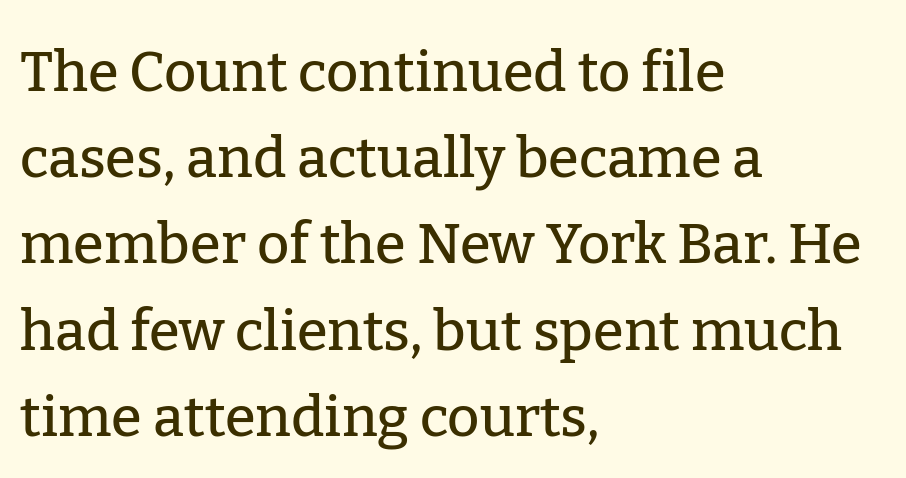
A bare baseline throughout the passage. Notice how the stems are strictly vertical — no italics here. The vertical gap from one line to the next is medium. A typesetter would call this proportional, since set widths differ per character. These lines stack with their left ends in a neat column.
